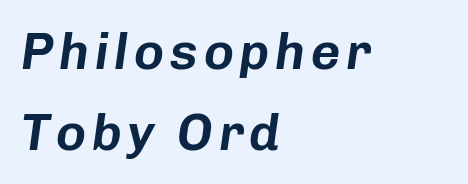
Italic: yes, the glyphs are oblique. A classic flush-left, rag-right setting is used for this passage. The zone under the glyphs is completely vacant. Leading: standard. Character widths vary here, with narrow letters taking less room than wide ones.
